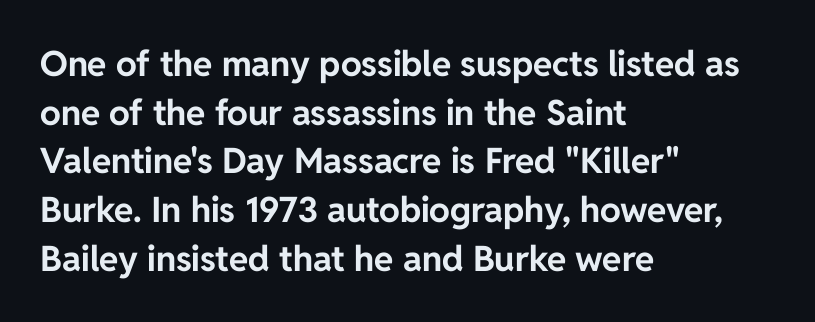
The letters sit at their default tracking, neither squeezed nor spread. The lines sit at an ordinary, default distance from one another. On the weight axis this lands at bold, roughly 700. The characters display no serif detailing; their extremities are plain. Character widths vary here, with narrow letters taking less room than wide ones. When letters stand straight like this, we call the style roman or upright.
